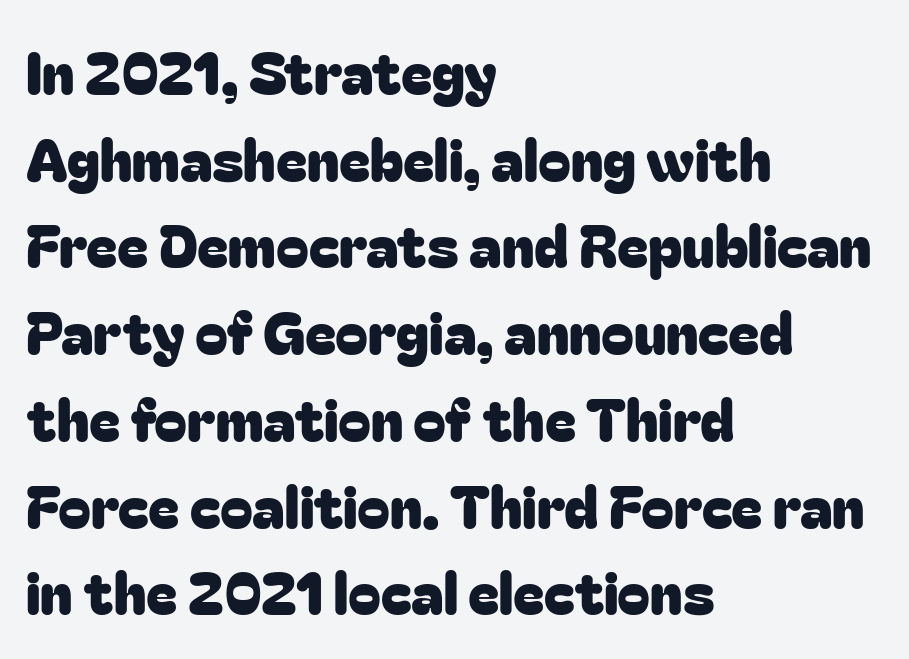
The image shows 59 px sans-serif type, upright; set left-aligned, normal line spacing (1.47x), normal letter spacing, not underlined; low stroke contrast and a medium x-height.
